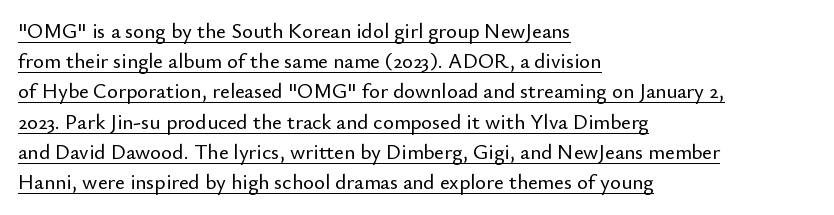
Default kerning and tracking; the words read as compact shapes. The passage shown stacks its lines at a standard gap. Beneath each row of characters lies a ruled line. Compared with a centered layout, this one pins lines to the left instead. Is there any slant? The stems are plumb.
